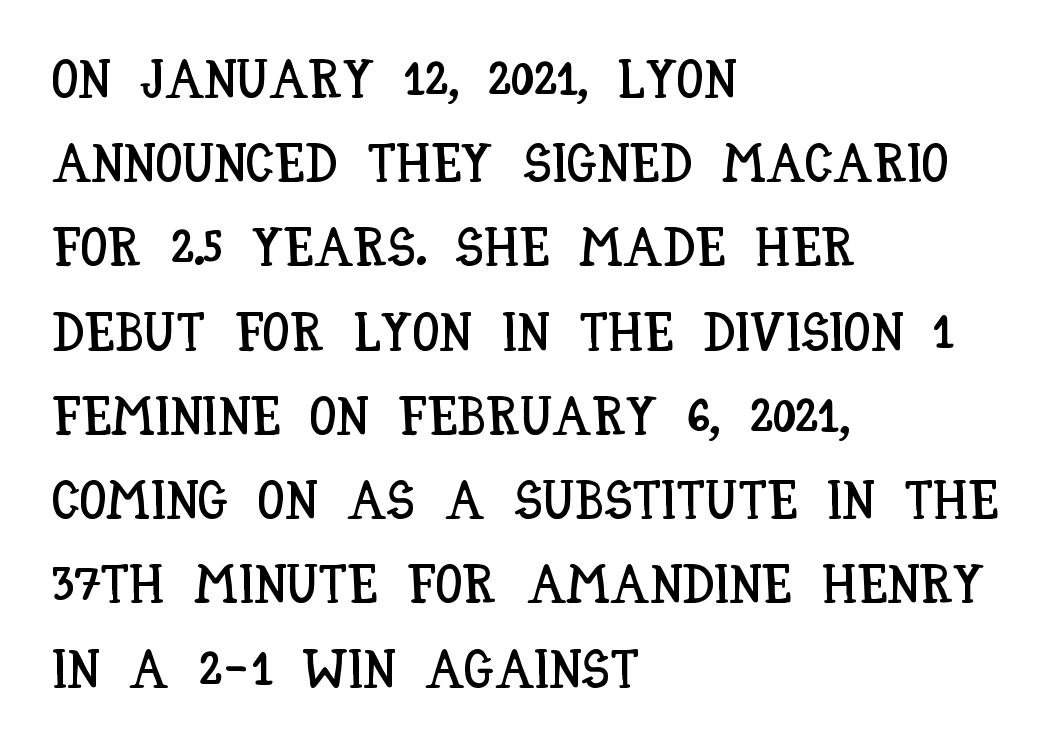
The image shows 54 px condensed type, upright; set left-aligned, normal line spacing (1.56x), normal letter spacing, not underlined; low stroke contrast and a large x-height.
